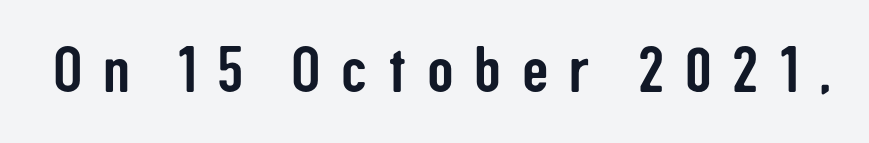
{"serif": "no", "italic": "no", "width": "condensed", "stroke_contrast": "low", "x_height": "medium", "monospaced": "no", "underline": "no", "letter_spacing": "wide", "letter_spacing_em": 0.31, "glyph_px": 66}
